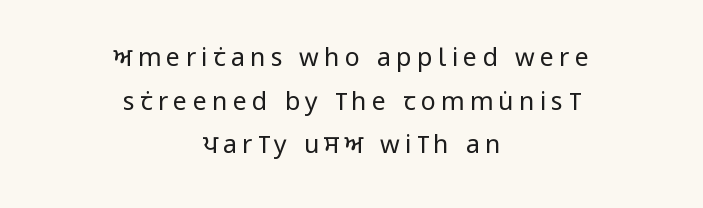
The image shows 25 px text type, upright; set centered, line spacing 1.75x, unusually wide letter spacing (+0.21 em), not underlined.
